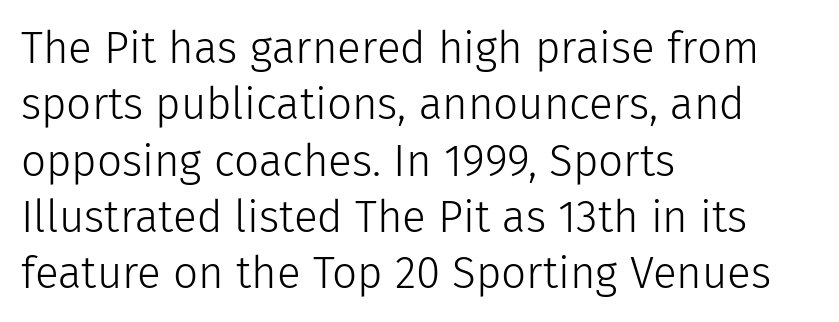
This block has exactly the height ordinary leading produces. The font is comparable to plain body text, perhaps lighter. Quick note: not italic, upright. What stands out about the letter spacing? Nothing — it is the standard amount.
